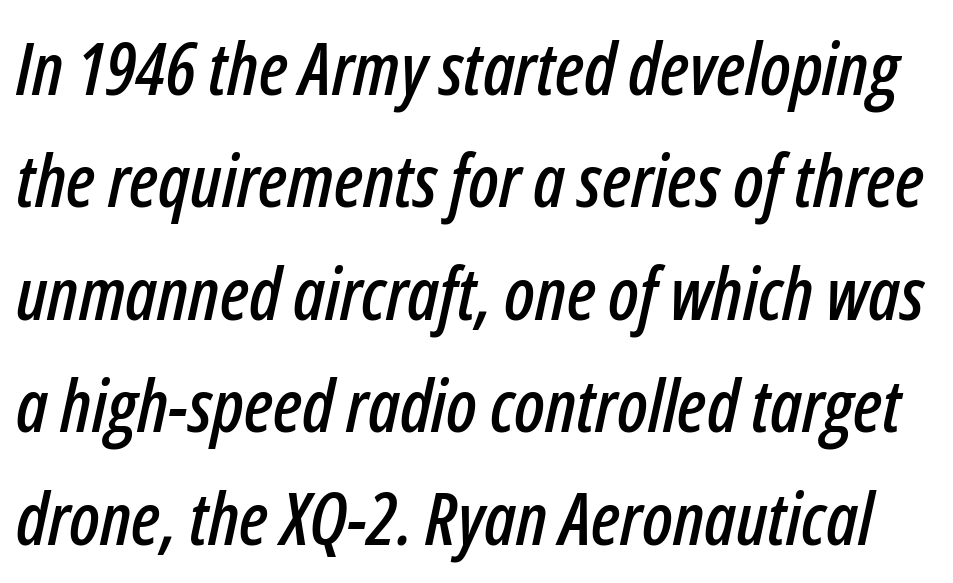
{"italic": "yes", "lean": "right", "slant_degrees": 12, "width": "condensed", "stroke_contrast": "low", "x_height": "medium", "monospaced": "no", "underline": "no", "line_spacing": "normal", "line_spacing_ratio": 1.54, "letter_spacing": "normal", "letter_spacing_em": 0.0, "glyph_px": 73}
